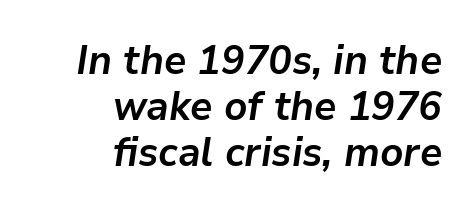
The image shows 41 px semibold type, italic (leaning right); set right-aligned, tight line spacing (1.12x), normal letter spacing, not underlined; low stroke contrast and a medium x-height.
